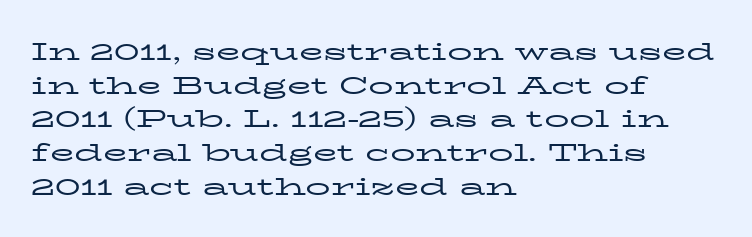
Honestly, there is no underline to notice here at all. When letters stand straight like this, we call the style roman or upright. The passage shown stacks its lines at a standard gap. Horizontal alignment here is leftward, the default for most running prose. Ink coverage per letter is moderate at most.
